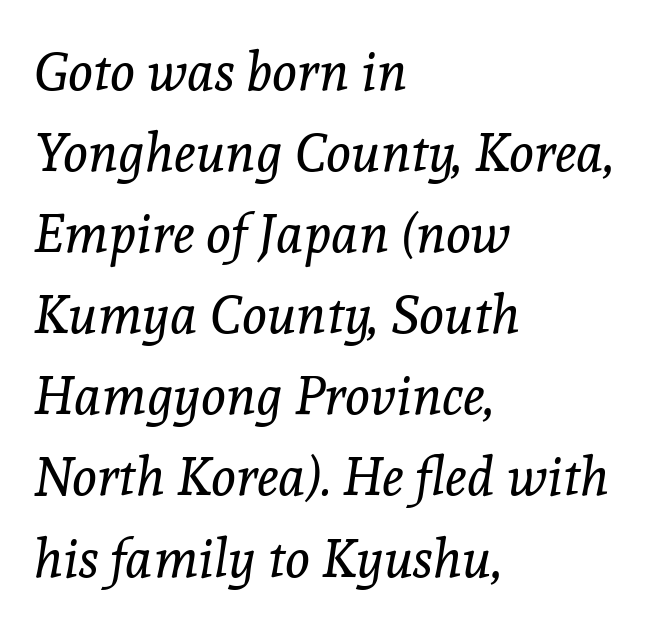
The image shows 53 px regular-weight serif type, italic (leaning right); set left-aligned, normal line spacing (1.53x), normal letter spacing, not underlined; a medium x-height.
